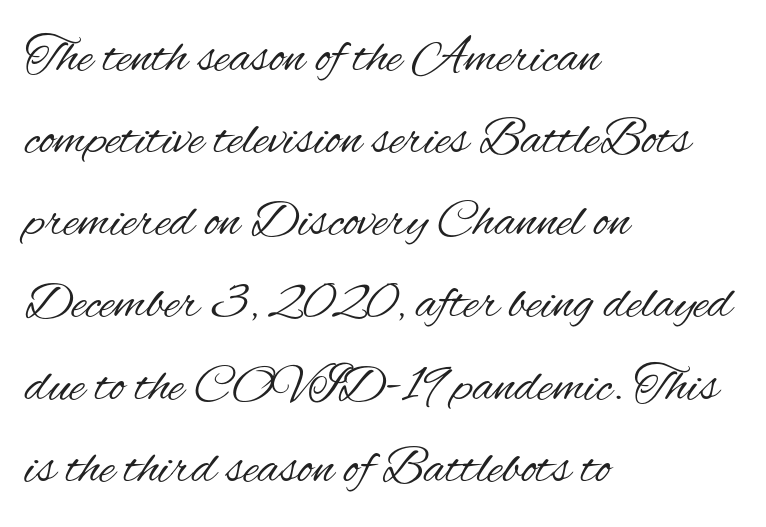
{"serif": "no", "bold": "no", "weight": "regular", "width": "condensed", "stroke_contrast": "medium", "x_height": "small", "monospaced": "no", "underline": "no", "align": "left", "line_spacing": "normal", "line_spacing_ratio": 1.58, "letter_spacing": "normal", "letter_spacing_em": 0.0, "glyph_px": 52}
